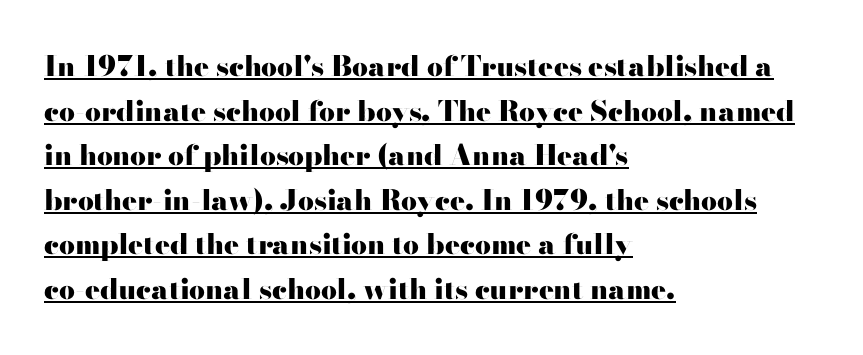
The image shows 28 px heavy, wide sans-serif type, upright; set left-aligned, normal line spacing (1.59x), normal letter spacing, underlined; high stroke contrast and a small x-height.
